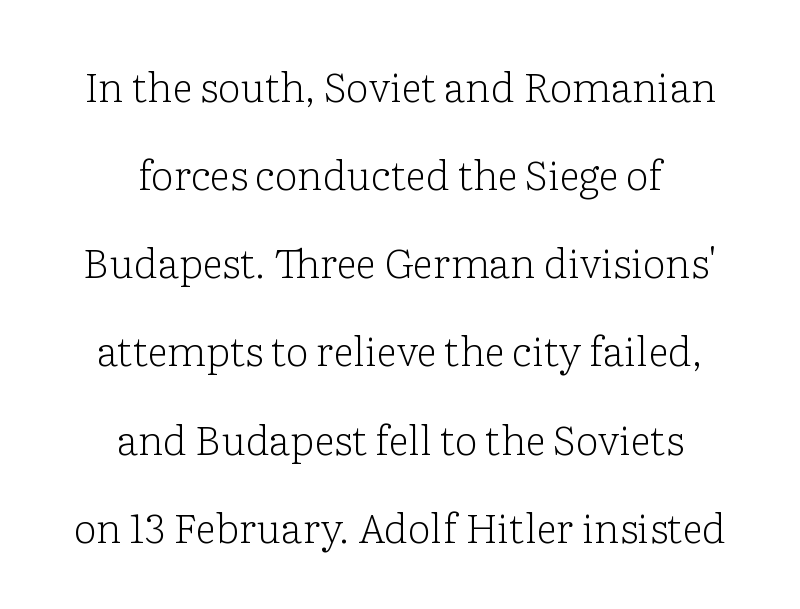
{"serif": "yes", "italic": "no", "bold": "no", "weight": "light", "width": "normal", "stroke_contrast": "low", "x_height": "medium", "monospaced": "no", "underline": "no", "align": "center", "line_spacing": "loose", "line_spacing_ratio": 2.15, "letter_spacing": "normal", "letter_spacing_em": 0.0, "glyph_px": 41}
